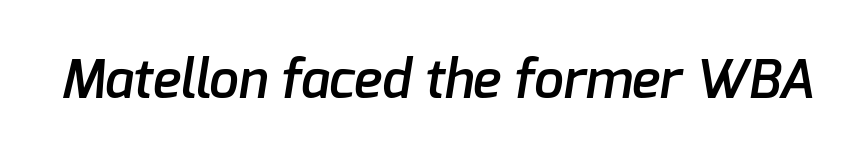
The image shows 53 px semibold sans-serif type; set normal letter spacing, not underlined; low stroke contrast and a medium x-height.
